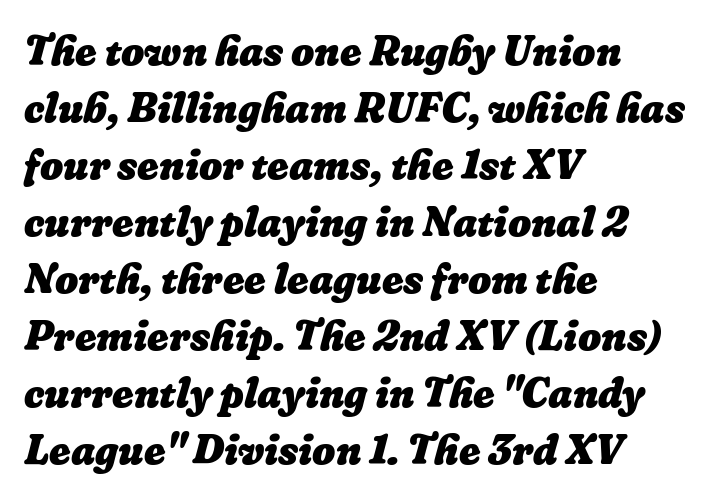
The image shows 41 px heavy type; set left-aligned, normal line spacing (1.39x), normal letter spacing, not underlined; low stroke contrast and a medium x-height.
